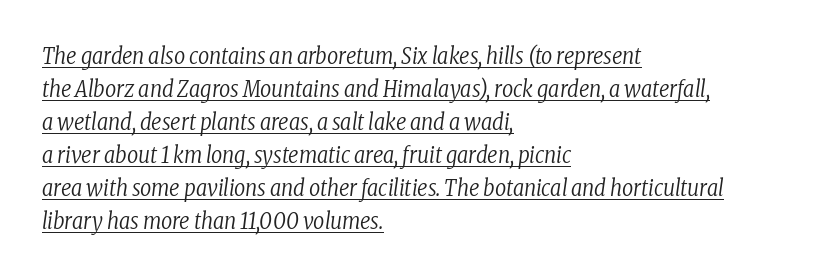
The image shows 22 px text type, italic (leaning right); set left-aligned, normal line spacing (1.5x), normal letter spacing, underlined.
